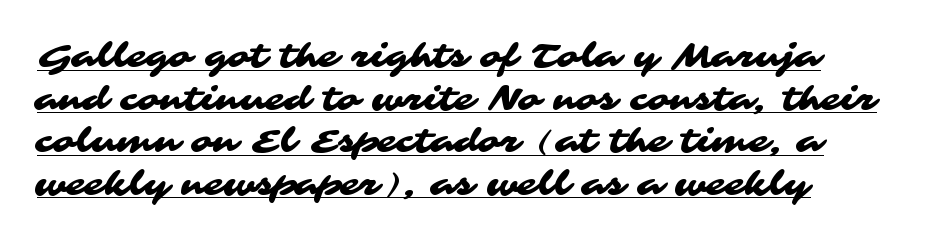
You could not count columns in this text — the font is proportionally spaced. Glyph-to-glyph distance matches everyday printed text. Honestly, the row spacing looks completely unremarkable. Emphasis is given by a line drawn under the lettering.
